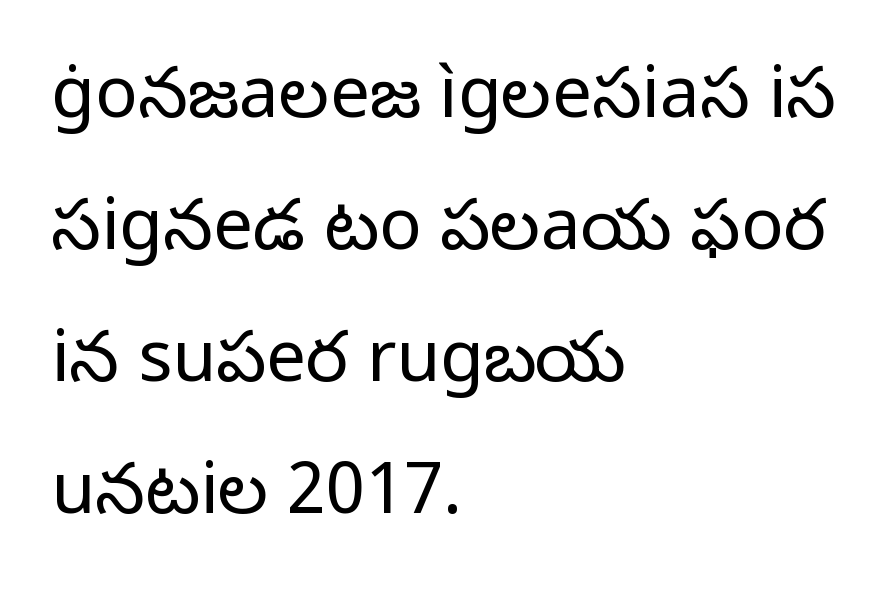
The font is comparable to plain body text, perhaps lighter. Varying glyph widths throughout — classic text-font behaviour. I'd call this a sans setting — the letters go barefoot. Nope, not italic — everything's standing straight. Compared with a centered layout, this one pins lines to the left instead.
